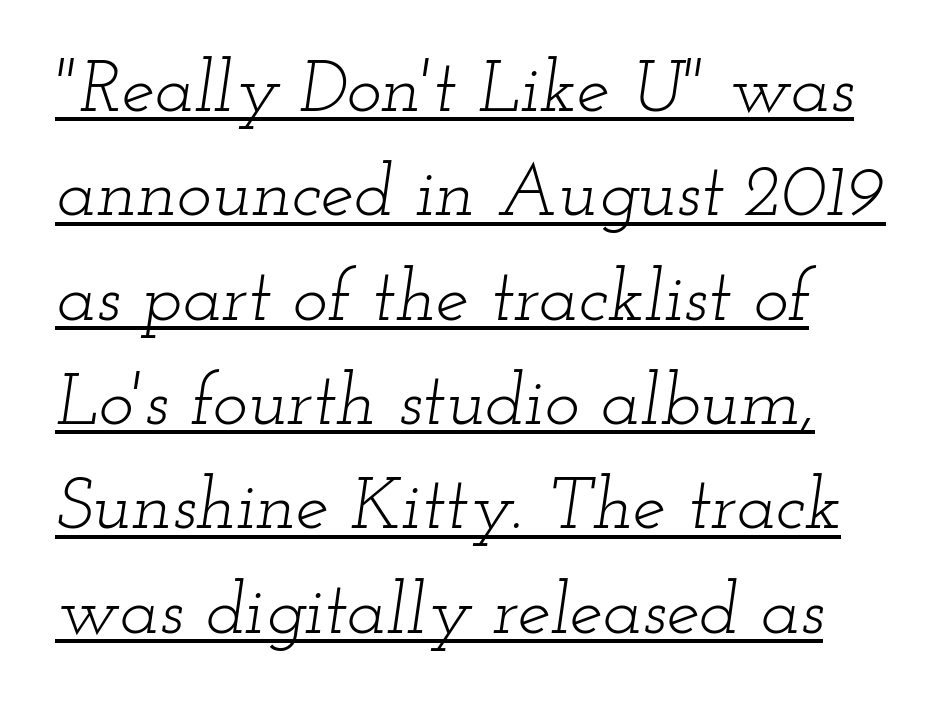
{"serif": "yes", "italic": "yes", "lean": "right", "slant_degrees": 12, "bold": "no", "weight": "light", "width": "wide", "stroke_contrast": "low", "x_height": "small", "monospaced": "no", "underline": "yes", "line_spacing": "normal", "line_spacing_ratio": 1.41, "letter_spacing": "normal", "letter_spacing_em": 0.0, "glyph_px": 74}
